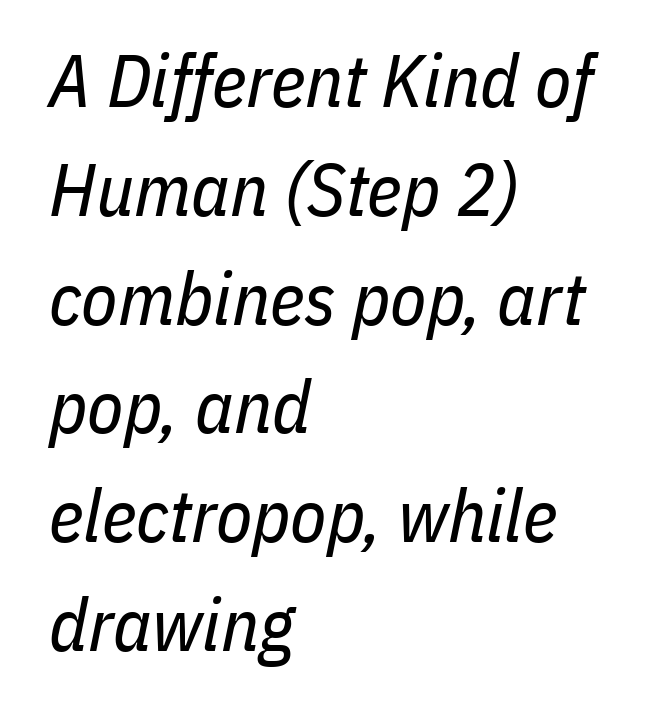
{"italic": "yes", "lean": "right", "slant_degrees": 11, "bold": "no", "weight": "regular", "width": "condensed", "stroke_contrast": "low", "x_height": "medium", "monospaced": "no", "underline": "no", "align": "left", "line_spacing": "normal", "line_spacing_ratio": 1.47, "letter_spacing": "normal", "letter_spacing_em": 0.0, "glyph_px": 74}
